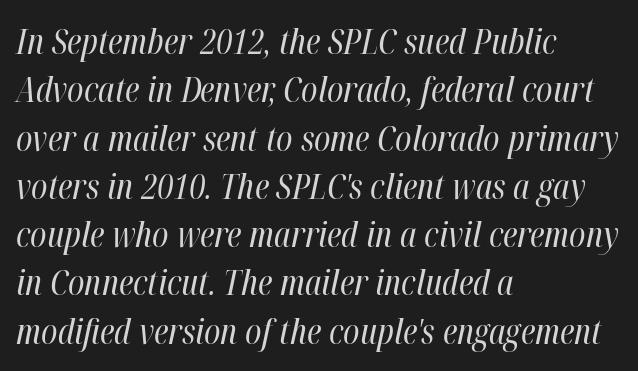
{"italic": "yes", "lean": "right", "slant_degrees": 12, "bold": "no", "weight": "regular", "width": "condensed", "stroke_contrast": "high", "x_height": "medium", "monospaced": "no", "underline": "no", "align": "left", "line_spacing": "normal", "line_spacing_ratio": 1.38, "letter_spacing": "normal", "letter_spacing_em": 0.0, "glyph_px": 35}
